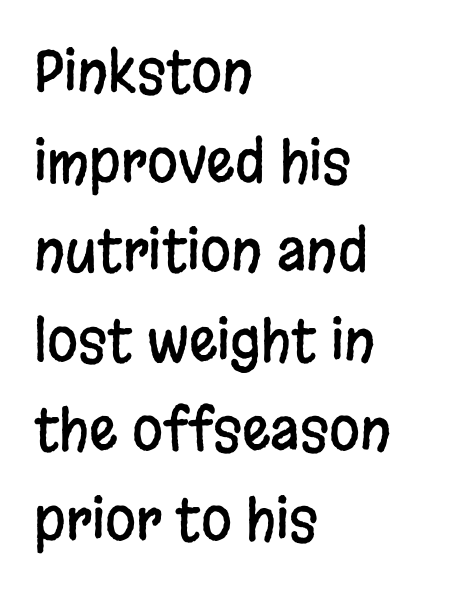
The image shows 56 px condensed sans-serif type, upright; set left-aligned, normal line spacing (1.6x), normal letter spacing, not underlined; low stroke contrast and a large x-height.
